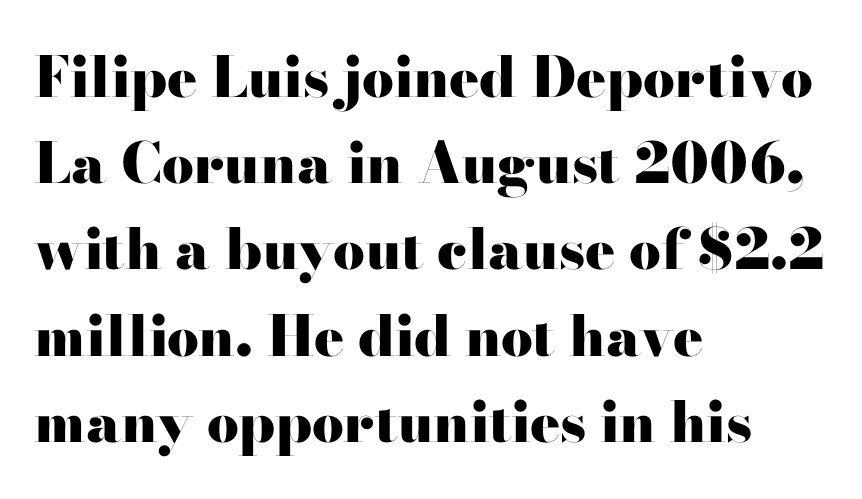
The image shows 56 px heavy, wide serif type, upright; set left-aligned, normal line spacing (1.54x), normal letter spacing, not underlined; high stroke contrast and a small x-height.
